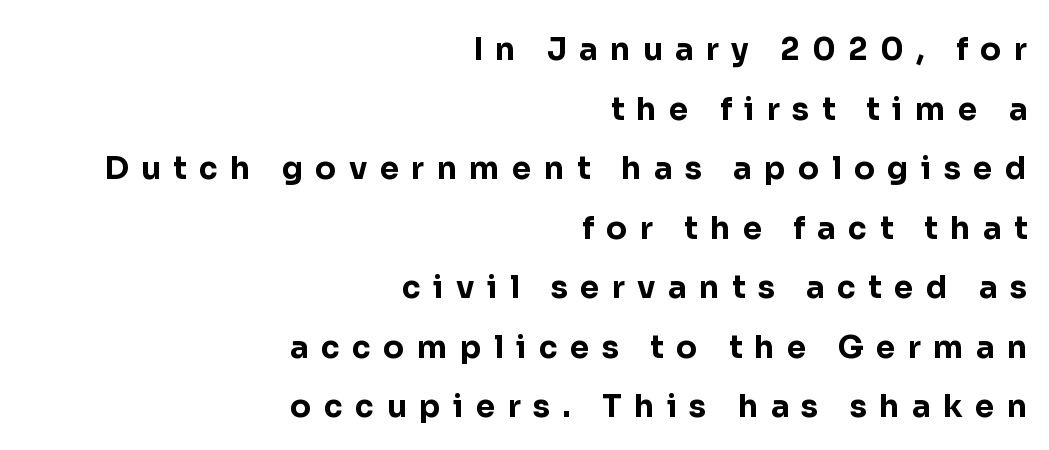
The image shows 31 px bold sans-serif type, upright; set right-aligned, loose line spacing (1.92x), unusually wide letter spacing (+0.4 em), not underlined; low stroke contrast and a medium x-height.
